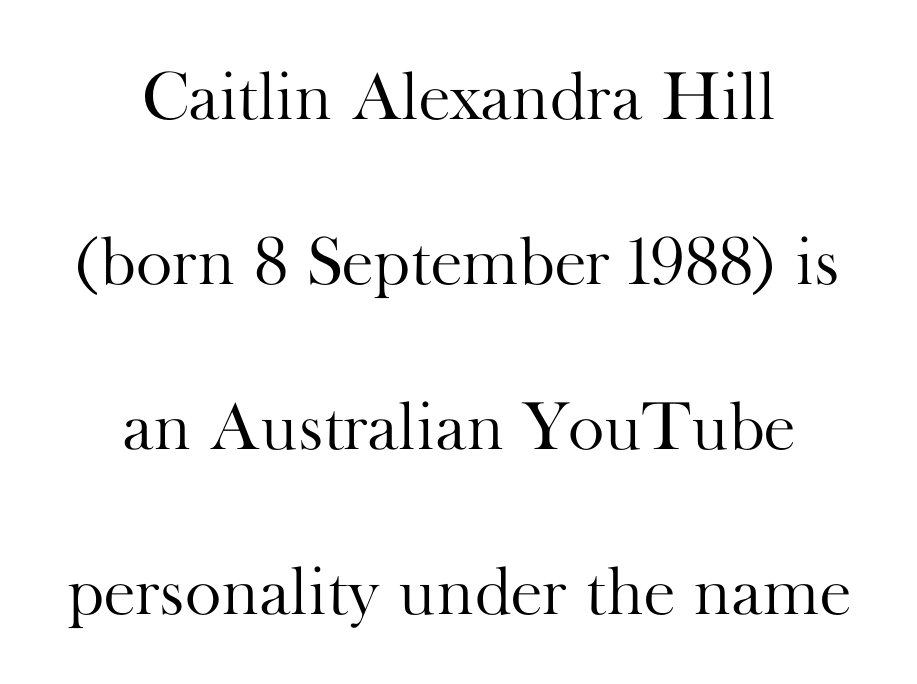
Notice the wide empty band between every row — that's loose leading. This reads as an unemphasized weight, regular at the heaviest. The lettering stays uniformly vertical, giving the passage a roman look. Here the glyphs are tracked normally, forming tight word shapes. This sample has the flowing, uneven cadence of proportional lettering.
